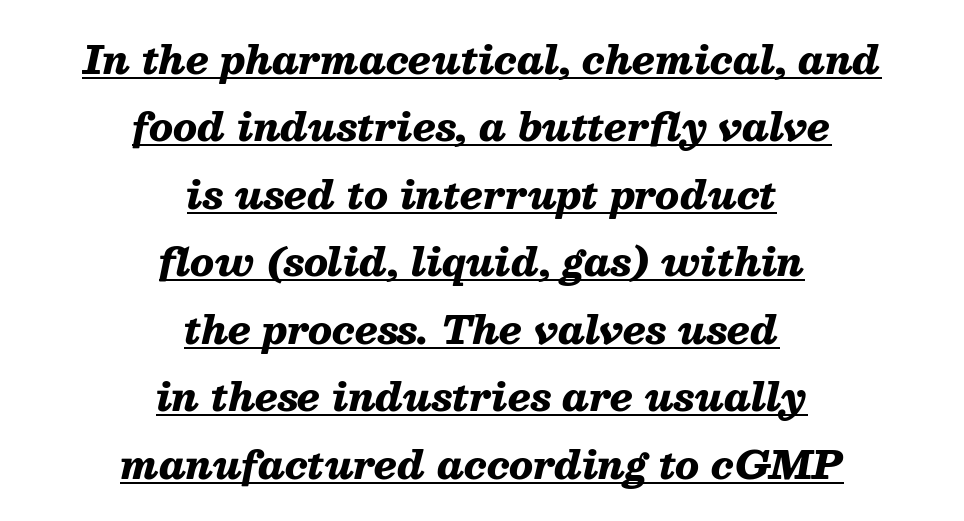
Q: Is the text bold? A: Yes.
Q: Is the text italic (slanted)? A: Yes, it leans right by about 13 degrees.
Q: Is the text underlined? A: Yes.
Q: How is the paragraph aligned? A: Centered.
Q: Is the spacing between letters normal or unusually wide? A: Normal.
Q: Width (condensed, normal, or wide)? A: Normal.
Q: Stroke contrast? A: Medium.
Q: x-height? A: Medium.
Q: Monospaced? A: No.
